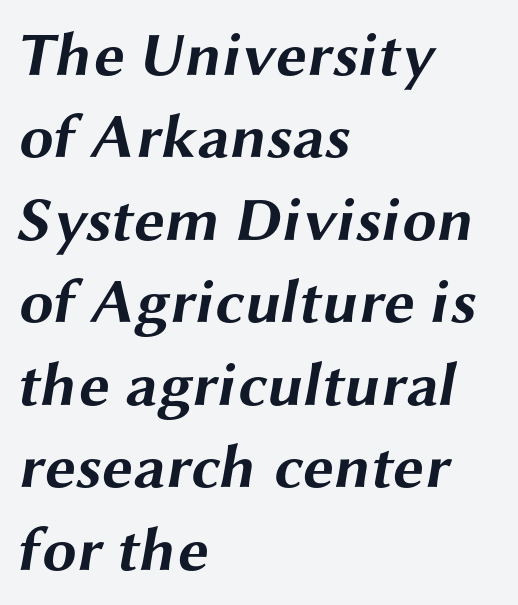
Does extra space separate the letters? No, they use regular spacing. Plenty of ink on the page — the face is bold. No word sits above an underline. Note the varied advance widths — an 'i' is clearly narrower than an 'm'. This sample is left-justified, so line endings fall wherever the words run out. Vertically, the passage feels balanced, rows spaced as you'd expect.
